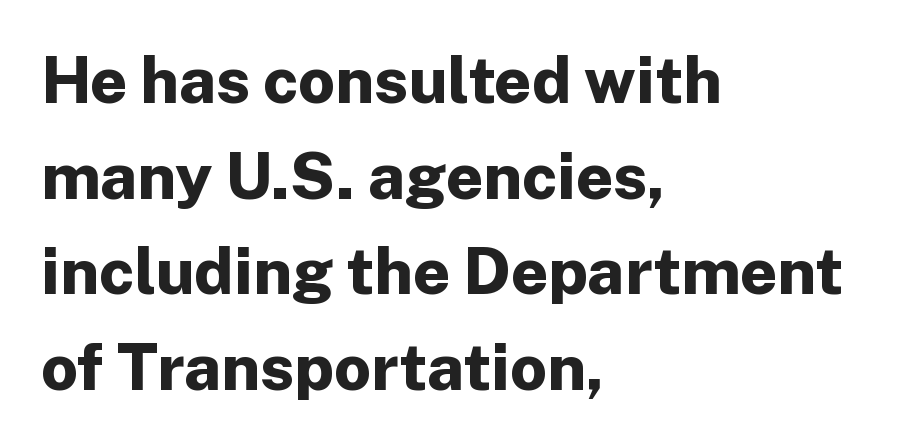
The image shows 65 px bold sans-serif type, upright; set left-aligned, normal line spacing (1.47x), normal letter spacing, not underlined; low stroke contrast and a medium x-height.
